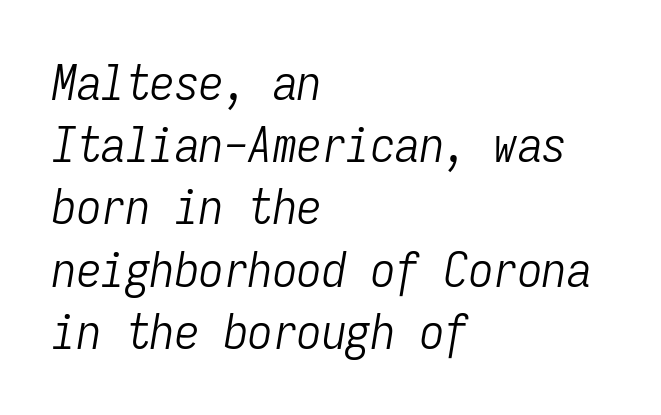
The image shows 49 px light, condensed type, italic (leaning right), monospaced; set left-aligned, normal line spacing (1.27x), normal letter spacing, not underlined; low stroke contrast and a medium x-height.
